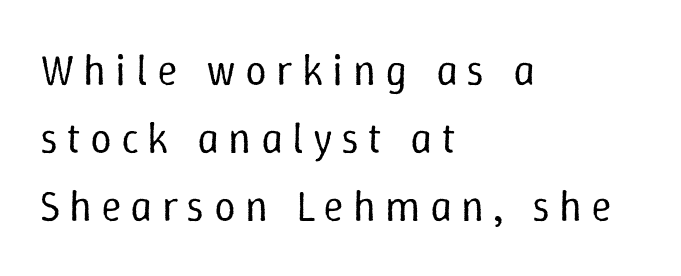
Q: Is the text bold? A: No.
Q: Is the text italic (slanted)? A: No, it is upright.
Q: Is the text underlined? A: No.
Q: How is the paragraph aligned? A: Left-aligned.
Q: Is the spacing between letters normal or unusually wide? A: Unusually wide.
Q: Is the spacing between lines tight, normal or loose? A: Normal.
Q: Width (condensed, normal, or wide)? A: Normal.
Q: Stroke contrast? A: Low.
Q: x-height? A: Medium.
Q: Monospaced? A: No.
